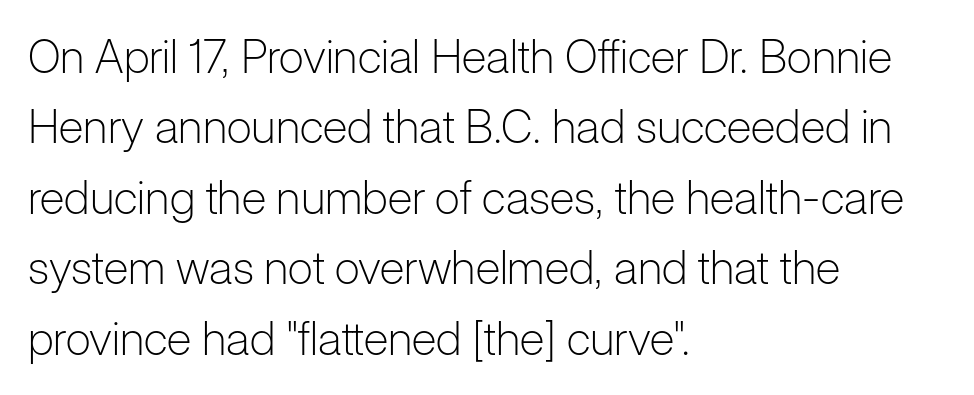
{"serif": "no", "italic": "no", "bold": "no", "weight": "light", "width": "normal", "stroke_contrast": "low", "x_height": "medium", "monospaced": "no", "underline": "no", "align": "left", "line_spacing": "normal", "line_spacing_ratio": 1.53, "letter_spacing": "normal", "letter_spacing_em": 0.0, "glyph_px": 46}
